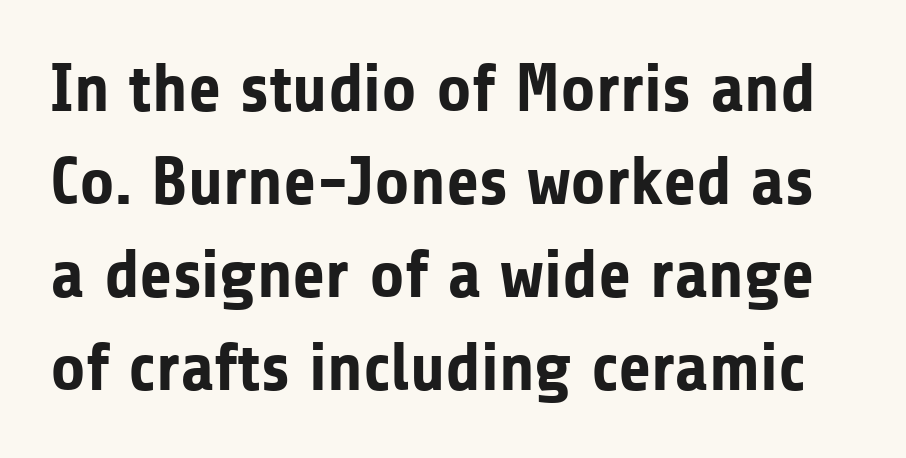
Q: Is the text bold? A: Yes.
Q: Is the text italic (slanted)? A: No, it is upright.
Q: Is the typeface a serif or a sans-serif typeface? A: Sans-serif.
Q: Is the text underlined? A: No.
Q: Is the spacing between letters normal or unusually wide? A: Normal.
Q: Is the spacing between lines tight, normal or loose? A: Normal.
Q: Width (condensed, normal, or wide)? A: Normal.
Q: Stroke contrast? A: Low.
Q: x-height? A: Medium.
Q: Monospaced? A: No.
